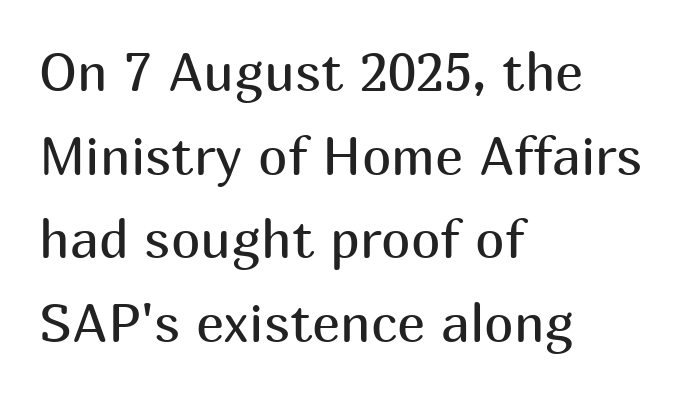
{"serif": "no", "italic": "no", "bold": "no", "weight": "regular", "width": "normal", "stroke_contrast": "medium", "x_height": "medium", "monospaced": "no", "underline": "no", "align": "left", "line_spacing": "normal", "line_spacing_ratio": 1.58, "letter_spacing": "normal", "letter_spacing_em": 0.0, "glyph_px": 53}
